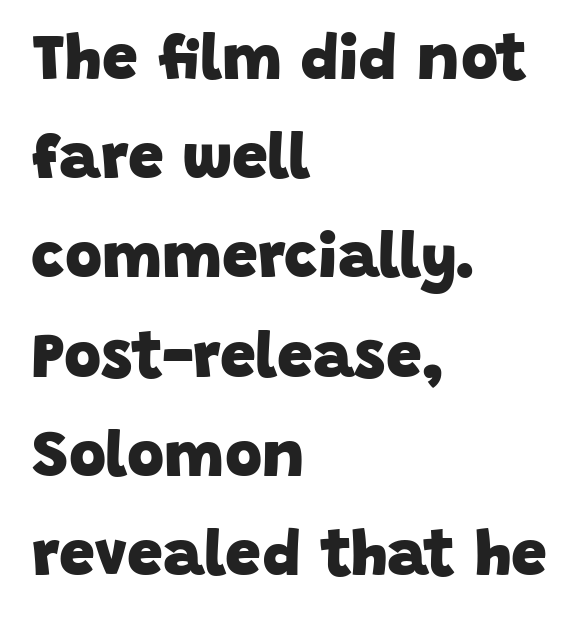
{"serif": "no", "bold": "yes", "weight": "heavy", "width": "normal", "stroke_contrast": "low", "x_height": "large", "monospaced": "no", "underline": "no", "align": "left", "line_spacing": "normal", "line_spacing_ratio": 1.55, "letter_spacing": "normal", "letter_spacing_em": 0.0, "glyph_px": 64}
